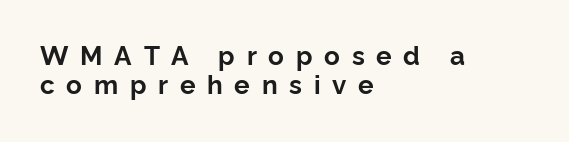
{"italic": "no", "bold": "yes", "underline": "no", "align": "left", "line_spacing": "tight", "line_spacing_ratio": 1.12, "letter_spacing": "wide", "letter_spacing_em": 0.45, "glyph_px": 26}
